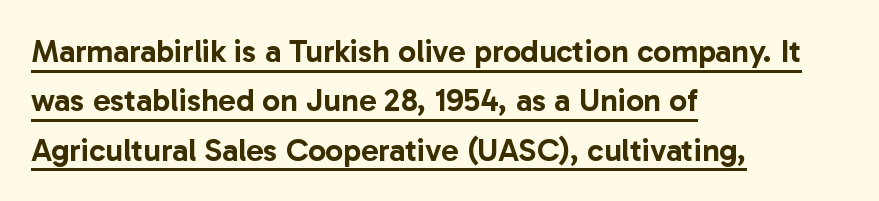
The image shows 32 px sans-serif type, upright; set left-aligned, normal line spacing (1.54x), normal letter spacing, underlined; low stroke contrast and a medium x-height.
